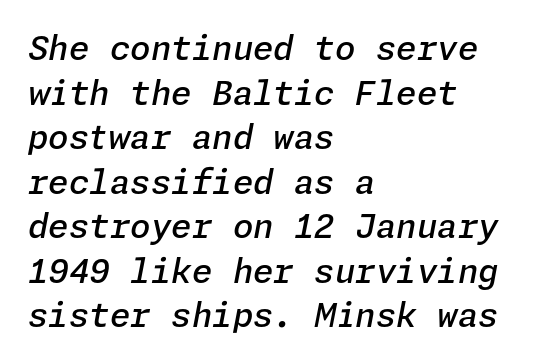
Q: Is the text bold? A: Semi-bold.
Q: Is the text italic (slanted)? A: Yes, it leans right by about 11 degrees.
Q: Is the text underlined? A: No.
Q: How is the paragraph aligned? A: Left-aligned.
Q: Is the spacing between letters normal or unusually wide? A: Normal.
Q: Is the spacing between lines tight, normal or loose? A: Normal.
Q: Width (condensed, normal, or wide)? A: Normal.
Q: Stroke contrast? A: Low.
Q: x-height? A: Medium.
